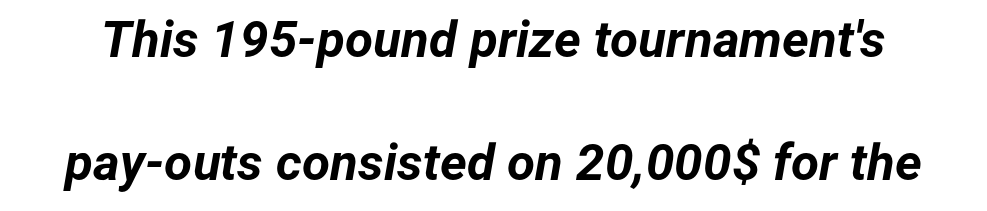
Look at the tracking — it's just the regular setting, nothing added. As a designer I'd log this as weight 700, bold. Only glyphs here, with clear space below each row. You could not count columns in this text — the font is proportionally spaced. Leading is clearly above the norm, producing a sparse column.
